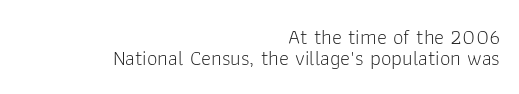
Q: Is the text bold? A: No.
Q: Is the text italic (slanted)? A: No, it is upright.
Q: Is the text underlined? A: No.
Q: How is the paragraph aligned? A: Right-aligned.
Q: Is the spacing between letters normal or unusually wide? A: Normal.
Q: Is the spacing between lines tight, normal or loose? A: Tight.
